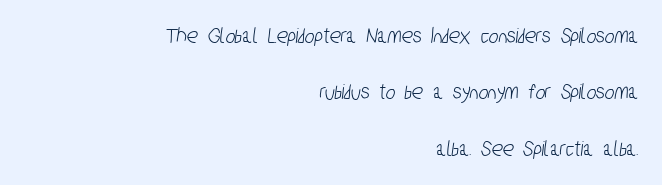
{"underline": "no", "align": "right", "line_spacing": "loose", "line_spacing_ratio": 2.45, "letter_spacing": "normal", "letter_spacing_em": 0.0, "glyph_px": 23}
